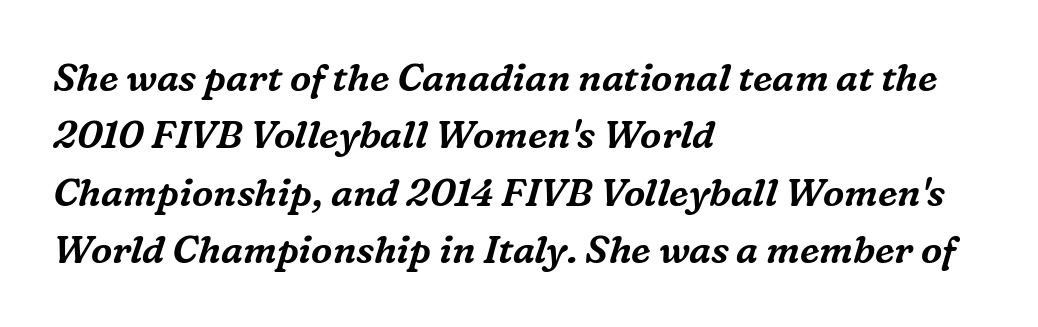
The image shows 38 px serif type, italic (leaning right); set left-aligned, normal line spacing (1.51x), normal letter spacing, not underlined; medium stroke contrast and a medium x-height.
